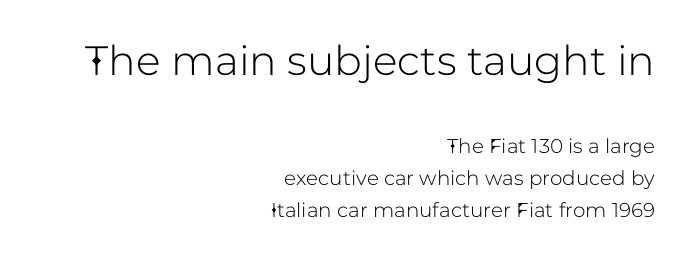
The image shows 41 px sans-serif type, upright; set right-aligned, normal line spacing (1.59x), normal letter spacing, not underlined; the first (top) block is 2.05x larger; low stroke contrast and a medium x-height.
